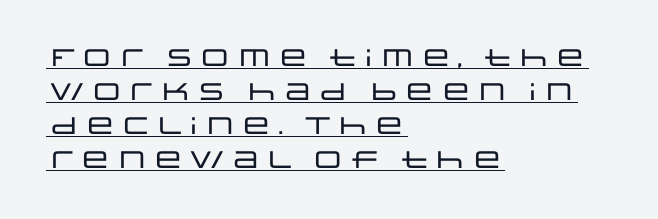
{"italic": "no", "underline": "yes", "align": "left", "line_spacing": "normal", "line_spacing_ratio": 1.41, "letter_spacing": "normal", "letter_spacing_em": 0.0, "glyph_px": 24}
